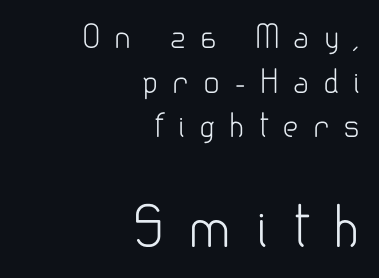
Q: Is the text bold? A: No.
Q: Is the text italic (slanted)? A: No, it is upright.
Q: Is the typeface a serif or a sans-serif typeface? A: Sans-serif.
Q: Is the text underlined? A: No.
Q: How is the paragraph aligned? A: Right-aligned.
Q: Is the spacing between letters normal or unusually wide? A: Unusually wide.
Q: Is the spacing between lines tight, normal or loose? A: Normal.
Q: Which block of text is set in a larger size, the first (top) or the second (bottom)? A: The second (bottom) one.
Q: Width (condensed, normal, or wide)? A: Normal.
Q: Stroke contrast? A: Low.
Q: x-height? A: Small.
Q: Monospaced? A: No.
